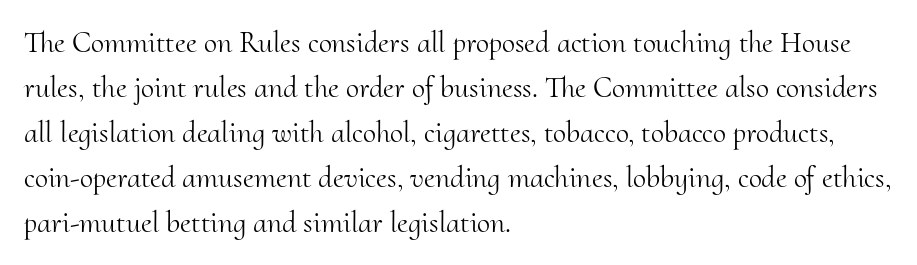
Q: Is the text bold? A: No.
Q: Is the text italic (slanted)? A: No, it is upright.
Q: Is the typeface a serif or a sans-serif typeface? A: Serif.
Q: Is the text underlined? A: No.
Q: How is the paragraph aligned? A: Left-aligned.
Q: Is the spacing between letters normal or unusually wide? A: Normal.
Q: Is the spacing between lines tight, normal or loose? A: Normal.
Q: Width (condensed, normal, or wide)? A: Normal.
Q: Stroke contrast? A: Medium.
Q: x-height? A: Small.
Q: Monospaced? A: No.
